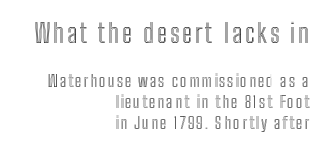
The image shows 26 px text type, upright; set right-aligned, line spacing 1.24x, not underlined; the first (top) block is 1.53x larger.
